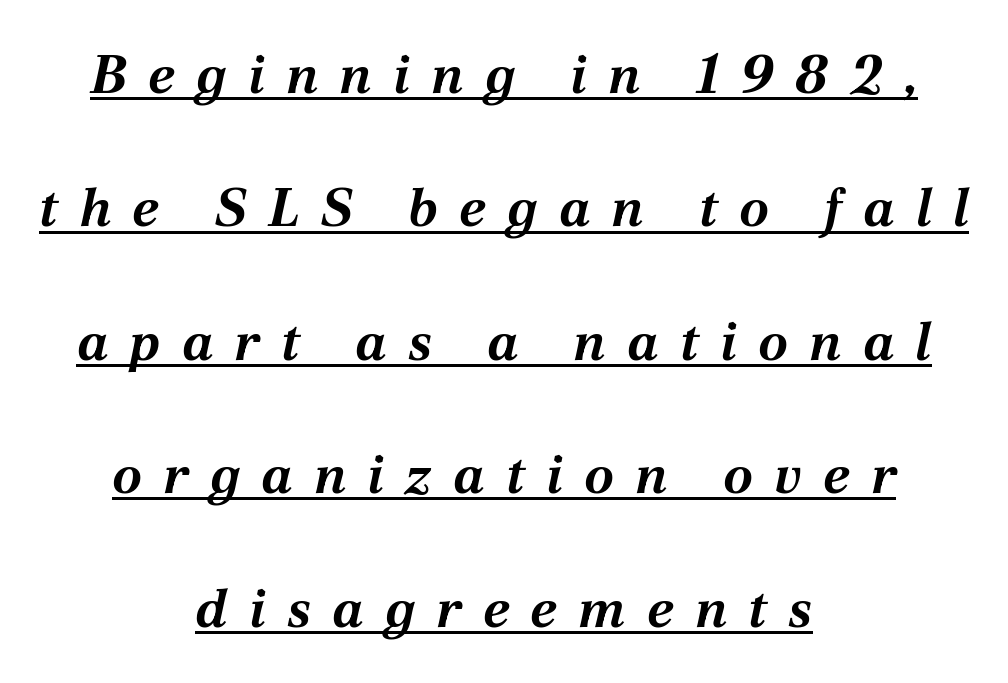
Do the characters align in a grid? No, the font is proportional. Leftover space on each line is divided equally before and after the words. The type is letterspaced generously, with wide tracking. You could fit nearly another row in the gap between these rows. Emphasis by weight is at full strength: bold.
